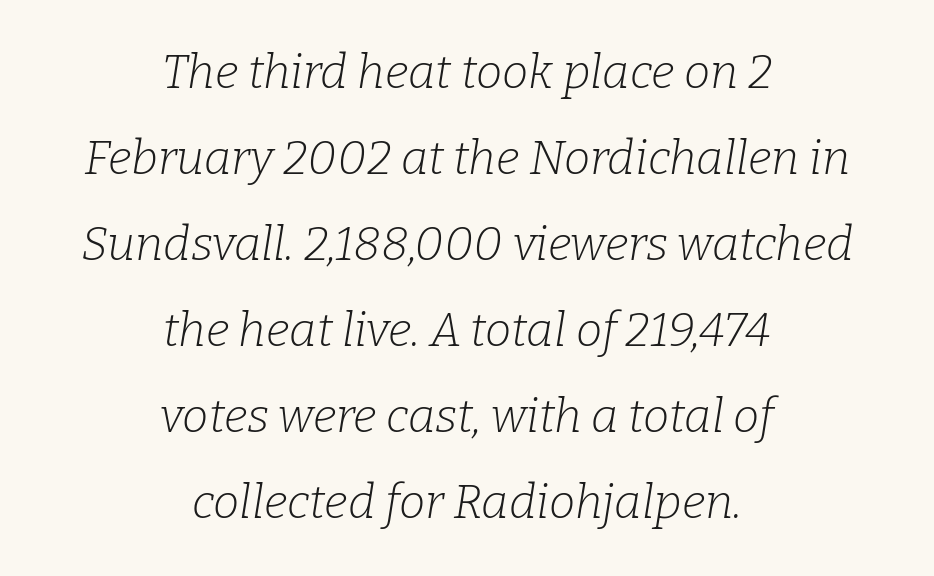
Q: Is the text bold? A: No.
Q: Is the text italic (slanted)? A: Yes, it leans right by about 9 degrees.
Q: Is the typeface a serif or a sans-serif typeface? A: Serif.
Q: Is the text underlined? A: No.
Q: How is the paragraph aligned? A: Centered.
Q: Is the spacing between letters normal or unusually wide? A: Normal.
Q: Width (condensed, normal, or wide)? A: Normal.
Q: Stroke contrast? A: Low.
Q: x-height? A: Medium.
Q: Monospaced? A: No.
